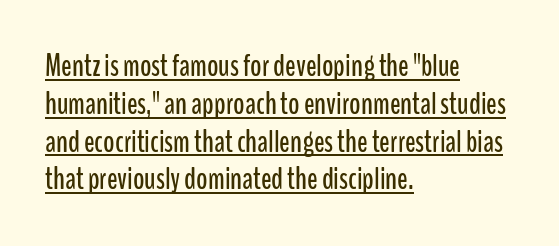
{"serif": "no", "italic": "no", "width": "condensed", "stroke_contrast": "low", "x_height": "medium", "monospaced": "no", "underline": "yes", "align": "left", "line_spacing_ratio": 1.22, "letter_spacing": "normal", "letter_spacing_em": 0.0, "glyph_px": 31}
